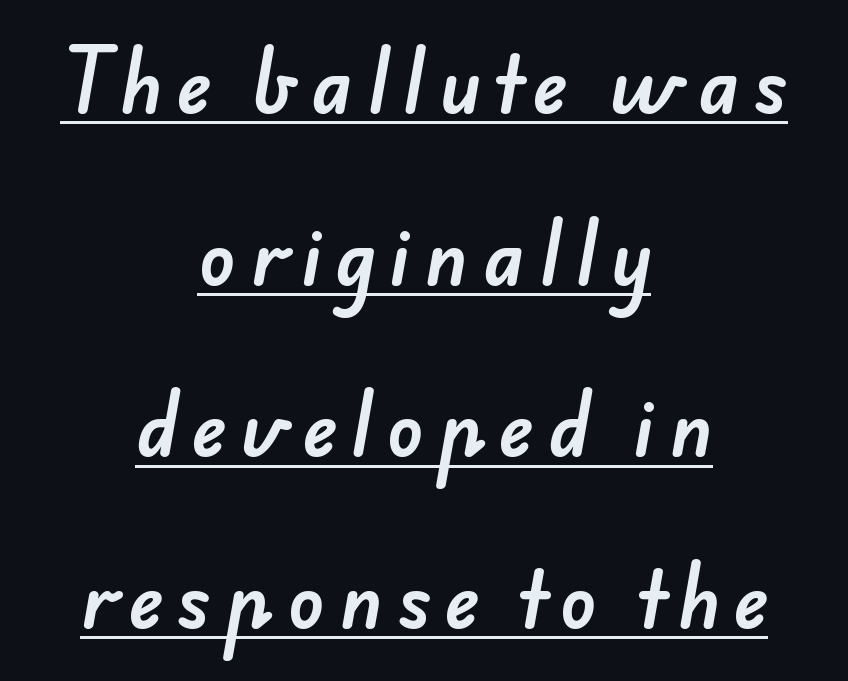
Q: Is the typeface a serif or a sans-serif typeface? A: Sans-serif.
Q: Is the text underlined? A: Yes.
Q: How is the paragraph aligned? A: Centered.
Q: Is the spacing between lines tight, normal or loose? A: Loose.
Q: Width (condensed, normal, or wide)? A: Normal.
Q: Stroke contrast? A: Low.
Q: x-height? A: Small.
Q: Monospaced? A: No.
